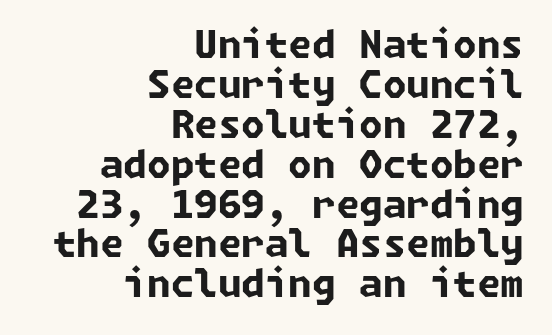
{"serif": "no", "bold": "yes", "weight": "bold", "width": "normal", "stroke_contrast": "low", "x_height": "medium", "underline": "no", "align": "right", "line_spacing": "tight", "line_spacing_ratio": 1.05, "letter_spacing": "normal", "letter_spacing_em": 0.0, "glyph_px": 38}
